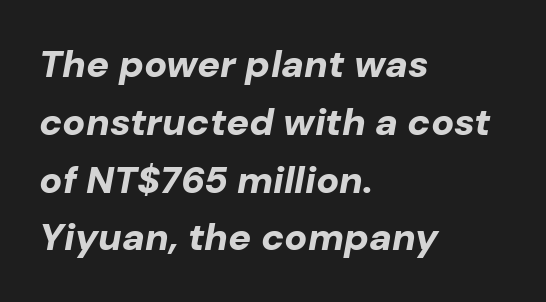
{"italic": "yes", "lean": "right", "slant_degrees": 10, "bold": "yes", "weight": "bold", "width": "normal", "stroke_contrast": "low", "x_height": "medium", "monospaced": "no", "underline": "no", "align": "left", "line_spacing": "normal", "line_spacing_ratio": 1.52, "letter_spacing": "normal", "letter_spacing_em": 0.0, "glyph_px": 38}
